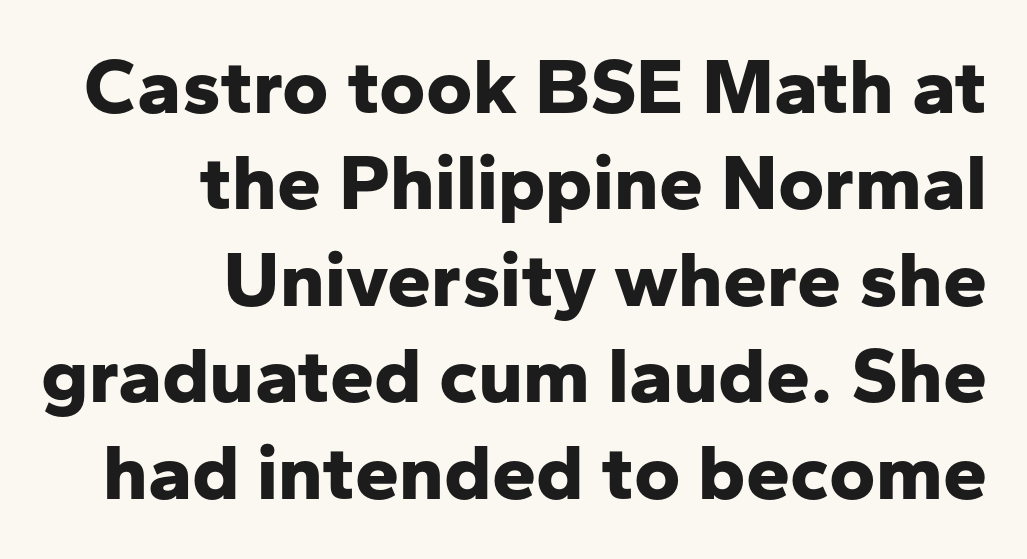
Underline: absent. The letters carry no serifs — their stems end cleanly without finishing strokes. Does extra space separate the letters? No, they use regular spacing. Does the weight exceed regular? Yes, all the way to bold. Do the characters align in a grid? No, the font is proportional.
